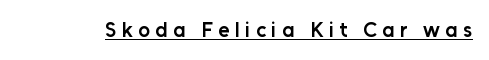
Does the weight exceed regular? Yes, but only to semibold. The lettering is marked with a stroke running underneath it. Nope, not italic — everything's standing straight. Honestly, the letter spacing is so wide it's the main thing you notice.
